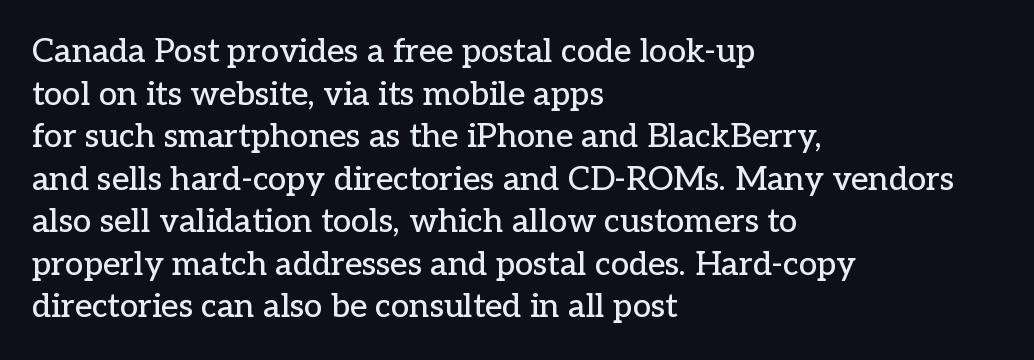
{"serif": "yes", "italic": "no", "width": "normal", "stroke_contrast": "low", "x_height": "medium", "monospaced": "no", "underline": "no", "align": "left", "line_spacing": "normal", "line_spacing_ratio": 1.29, "letter_spacing": "normal", "letter_spacing_em": 0.0, "glyph_px": 33}
